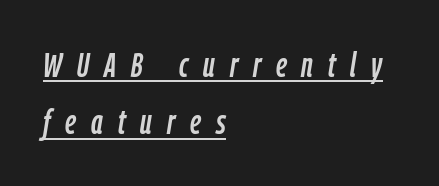
The image shows 35 px condensed type, italic (leaning right); set left-aligned, normal line spacing (1.64x), unusually wide letter spacing (+0.43 em), underlined; low stroke contrast and a medium x-height.
